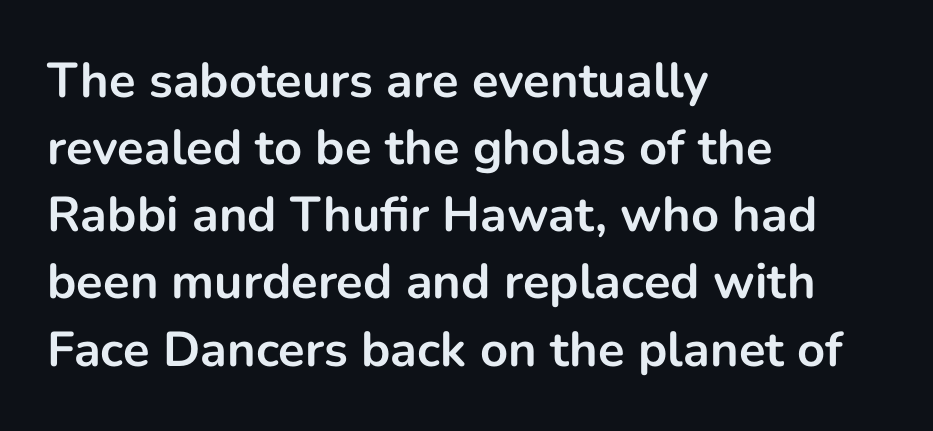
{"serif": "no", "italic": "no", "bold": "yes", "weight": "bold", "width": "normal", "stroke_contrast": "low", "x_height": "medium", "monospaced": "no", "underline": "no", "align": "left", "line_spacing": "normal", "line_spacing_ratio": 1.37, "letter_spacing": "normal", "letter_spacing_em": 0.0, "glyph_px": 49}
